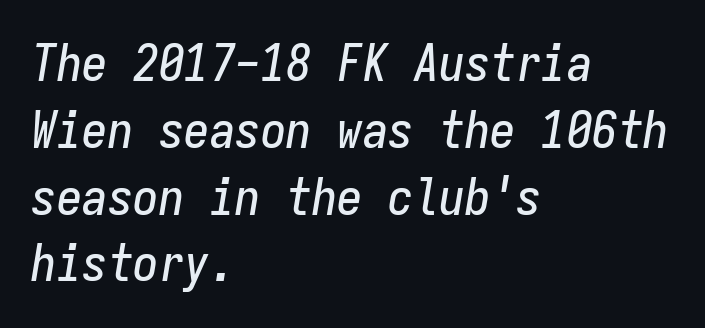
{"italic": "yes", "lean": "right", "slant_degrees": 9, "width": "condensed", "stroke_contrast": "low", "x_height": "medium", "monospaced": "yes", "underline": "no", "align": "left", "line_spacing": "normal", "line_spacing_ratio": 1.31, "letter_spacing": "normal", "letter_spacing_em": 0.0, "glyph_px": 51}
